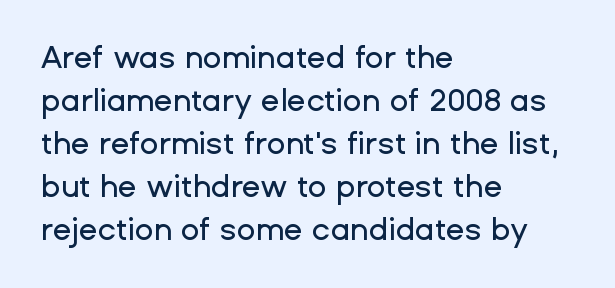
The image shows 31 px sans-serif type, upright; set left-aligned, normal line spacing (1.39x), normal letter spacing, not underlined; low stroke contrast and a medium x-height.
